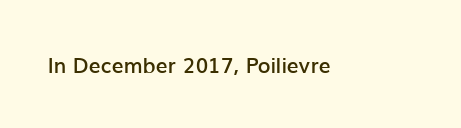
Typesetter's note: demi weight, one step under bold. The specimen omits any rule beneath the text block's lines. Is there any slant? The stems are plumb. Does extra space separate the letters? No, they use regular spacing.
